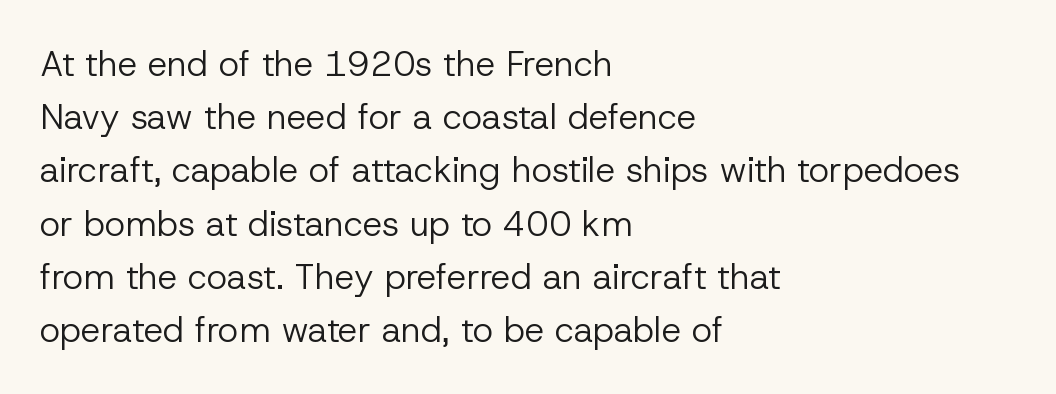
{"serif": "no", "italic": "no", "bold": "no", "weight": "regular", "width": "normal", "stroke_contrast": "low", "x_height": "medium", "monospaced": "no", "underline": "no", "align": "left", "line_spacing": "normal", "line_spacing_ratio": 1.52, "letter_spacing": "normal", "letter_spacing_em": 0.0, "glyph_px": 35}
